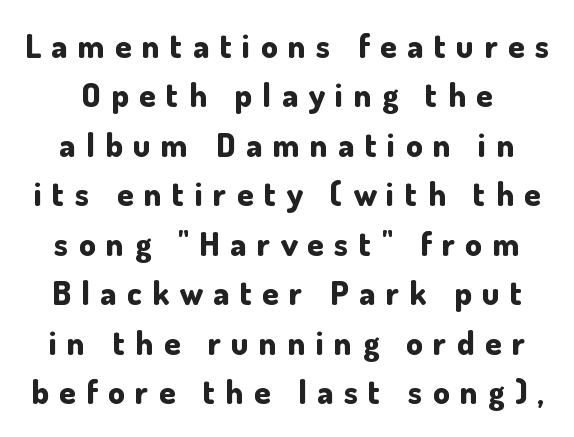
{"serif": "no", "italic": "no", "bold": "yes", "weight": "bold", "width": "normal", "stroke_contrast": "low", "x_height": "small", "monospaced": "no", "underline": "no", "line_spacing": "normal", "line_spacing_ratio": 1.5, "letter_spacing": "wide", "letter_spacing_em": 0.32, "glyph_px": 33}
